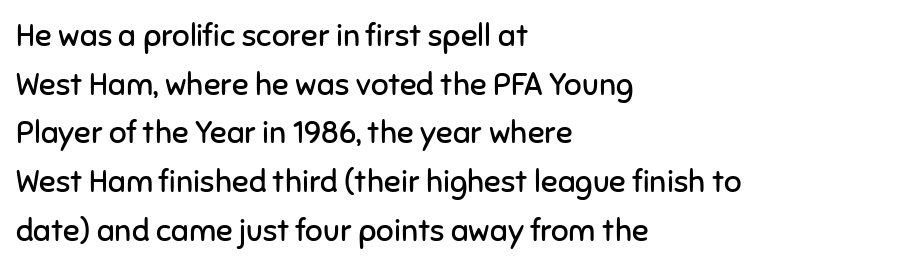
{"serif": "no", "italic": "no", "bold": "no", "weight": "regular", "width": "normal", "stroke_contrast": "low", "x_height": "medium", "monospaced": "no", "underline": "no", "align": "left", "line_spacing": "normal", "line_spacing_ratio": 1.57, "letter_spacing": "normal", "letter_spacing_em": 0.0, "glyph_px": 31}
